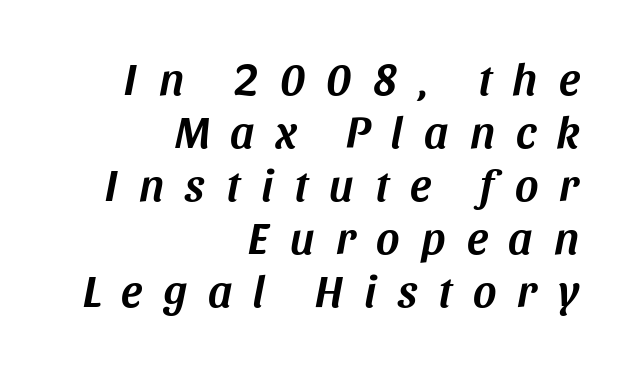
A typesetter would call this heavily tracked-out type. This sample has the flowing, uneven cadence of proportional lettering. Alignment: flush right. Would a proofreader flag this as italicized? Yes. Underlining? Definitely not there.
